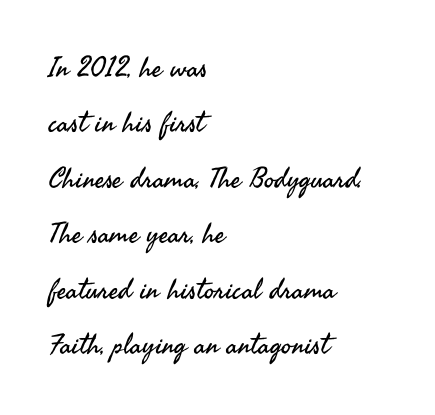
{"serif": "no", "bold": "no", "weight": "regular", "width": "normal", "stroke_contrast": "medium", "x_height": "small", "monospaced": "no", "underline": "no", "align": "left", "line_spacing": "loose", "line_spacing_ratio": 1.98, "letter_spacing": "normal", "letter_spacing_em": 0.0, "glyph_px": 28}
